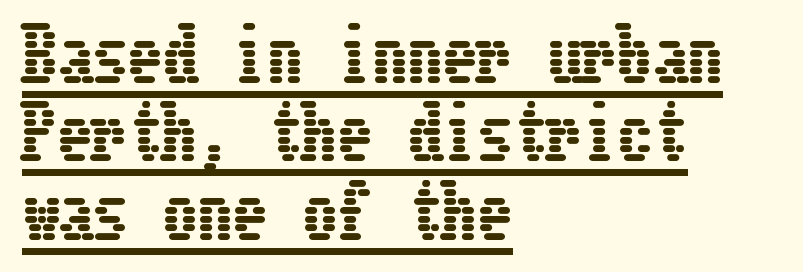
Q: Is the text italic (slanted)? A: No, it is upright.
Q: Is the text underlined? A: Yes.
Q: How is the paragraph aligned? A: Left-aligned.
Q: Is the spacing between letters normal or unusually wide? A: Normal.
Q: Is the spacing between lines tight, normal or loose? A: Tight.
Q: Width (condensed, normal, or wide)? A: Condensed.
Q: Stroke contrast? A: Low.
Q: x-height? A: Medium.
